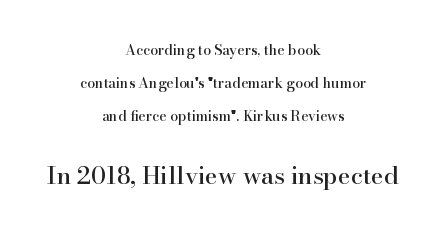
The vertical gap from one line to the next is large. Standard letterfit; no display-style spreading of the glyphs. Size contrast runs from small at the top to large at the bottom. Short and long lines alike share a common midpoint. The lettering holds an erect, upright posture throughout. Descenders are the only things crossing below the line.
